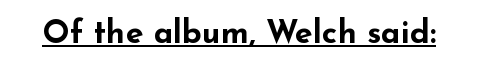
Notice how thick the strokes are: this is what a full bold looks like. It's the straight-up-and-down kind of type. Default kerning and tracking; the words read as compact shapes. The letters carry no serifs — their stems end cleanly without finishing strokes. The rendering uses natural spacing where letterforms have individual widths. You can see a thin bar hugging the bottom of the glyphs.
